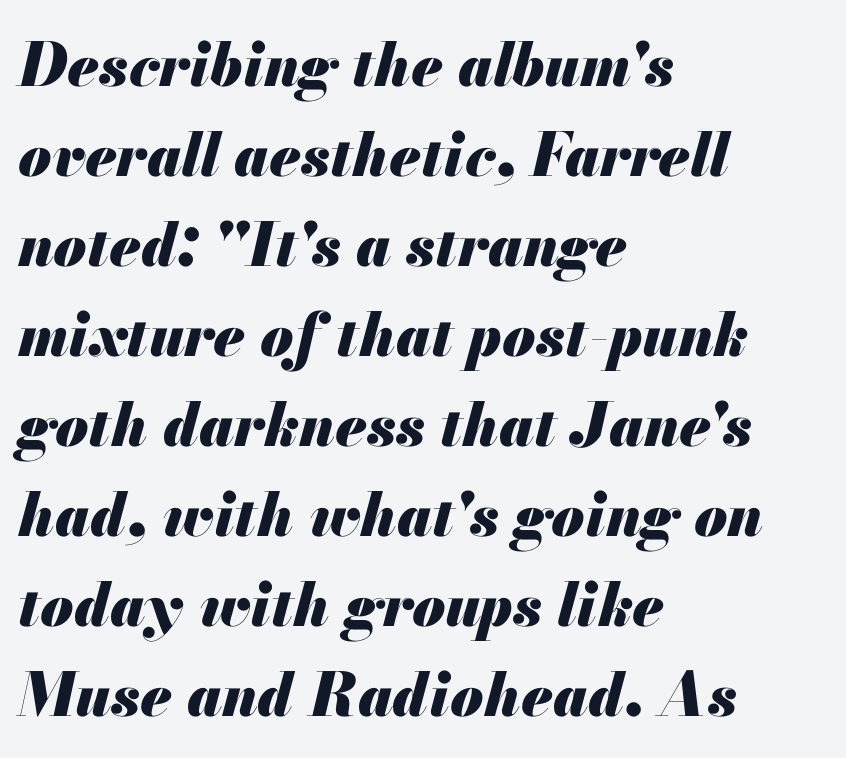
Q: Is the text bold? A: Yes.
Q: Is the text italic (slanted)? A: Yes, it leans right by about 13 degrees.
Q: Is the text underlined? A: No.
Q: How is the paragraph aligned? A: Left-aligned.
Q: Is the spacing between letters normal or unusually wide? A: Normal.
Q: Is the spacing between lines tight, normal or loose? A: Normal.
Q: Width (condensed, normal, or wide)? A: Normal.
Q: Stroke contrast? A: Medium.
Q: x-height? A: Small.
Q: Monospaced? A: No.
